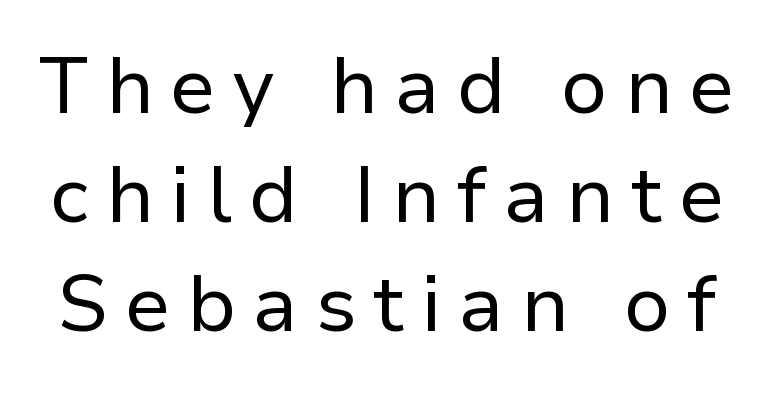
Q: Is the text bold? A: No.
Q: Is the text italic (slanted)? A: No, it is upright.
Q: Is the typeface a serif or a sans-serif typeface? A: Sans-serif.
Q: Is the text underlined? A: No.
Q: Is the spacing between letters normal or unusually wide? A: Unusually wide.
Q: Is the spacing between lines tight, normal or loose? A: Normal.
Q: Width (condensed, normal, or wide)? A: Normal.
Q: Stroke contrast? A: Low.
Q: x-height? A: Medium.
Q: Monospaced? A: No.
